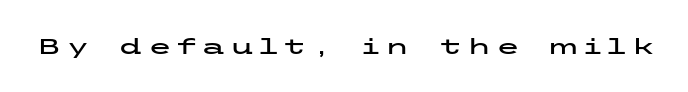
The image shows 22 px text type, upright; set unusually wide letter spacing (+0.21 em), not underlined.
